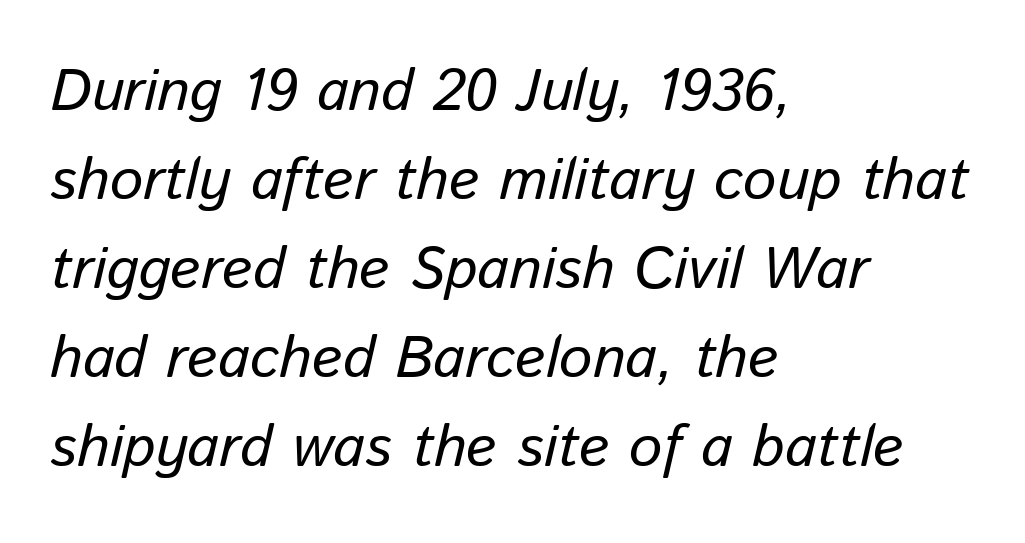
This sample uses plain, unmodified letter spacing. How would I describe the line gaps? Plain and ordinary. The rag falls on the right side of this text block. Varying glyph widths throughout — classic text-font behaviour.
